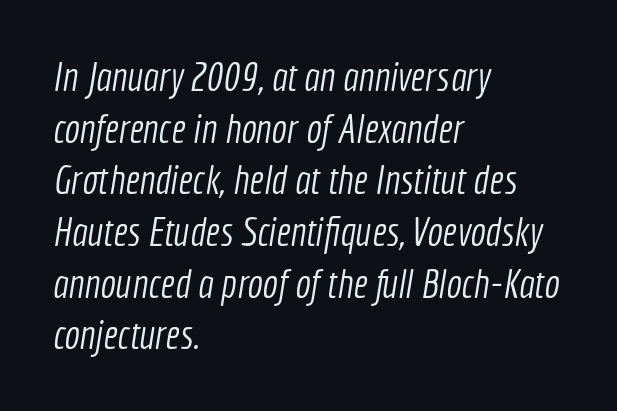
Honestly, the letter spacing is just normal — you wouldn't notice it. Weight class: somewhere from thin through regular. Note the varied advance widths — an 'i' is clearly narrower than an 'm'. Line starts are locked; line ends wander. Typographically, this falls in the sans-serif category. Reading down the column, the eye jumps a familiar distance to each next line.
